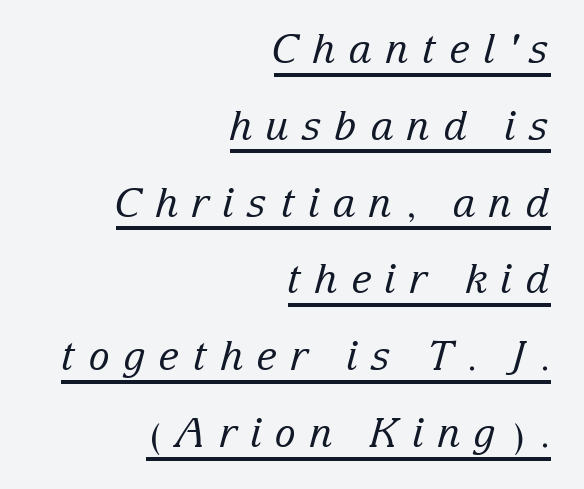
I'd call this a serif setting — the letters wear small feet. Rendered with sloped, italic letterforms. Compared with typical paragraphs, the rows here are farther apart. The rendering inserts visible extra space after every character. Each line ends at the same right margin while the left side varies.
